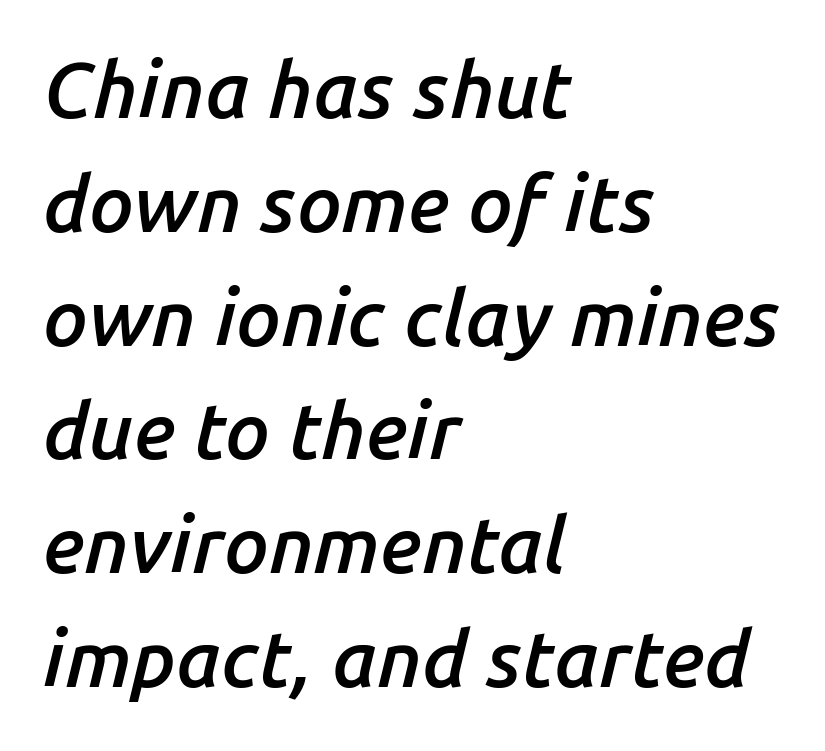
{"italic": "yes", "lean": "right", "slant_degrees": 14, "bold": "semi", "weight": "semibold", "width": "normal", "stroke_contrast": "low", "x_height": "medium", "monospaced": "no", "underline": "no", "align": "left", "line_spacing": "normal", "line_spacing_ratio": 1.44, "letter_spacing": "normal", "letter_spacing_em": 0.0, "glyph_px": 79}
